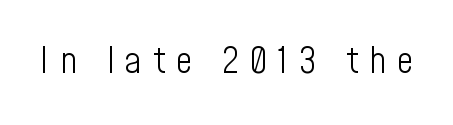
Q: Is the text bold? A: No.
Q: Is the text italic (slanted)? A: No, it is upright.
Q: Is the typeface a serif or a sans-serif typeface? A: Sans-serif.
Q: Is the text underlined? A: No.
Q: Is the spacing between letters normal or unusually wide? A: Unusually wide.
Q: Width (condensed, normal, or wide)? A: Condensed.
Q: Stroke contrast? A: Low.
Q: x-height? A: Medium.
Q: Monospaced? A: No.
